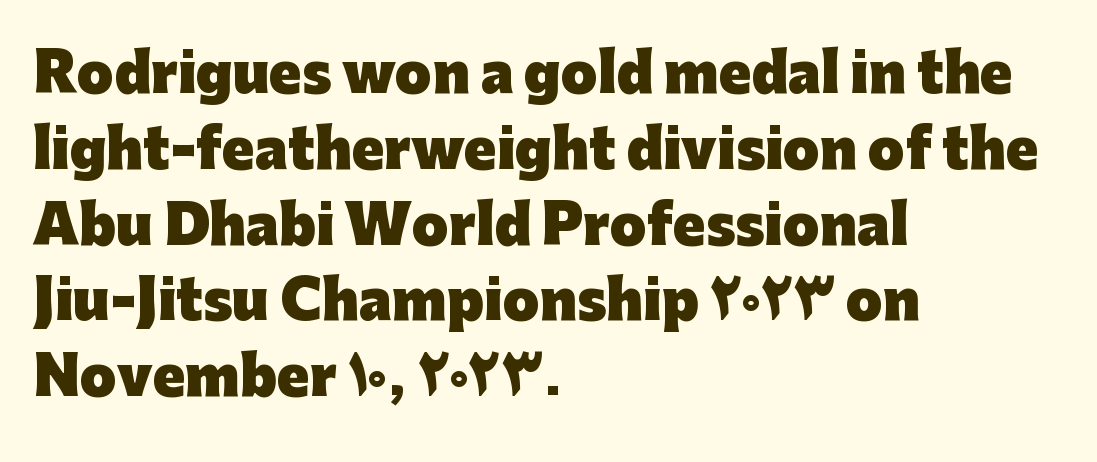
As a designer I'd log this as weight 700, bold. The words here are not underlined. In terms of leading, this rendering sits right in the middle. Inter-character spacing is left at the font's built-in metrics. The specimen reads as upright at a glance. The passage shown is typeset with a sans-serif family.
